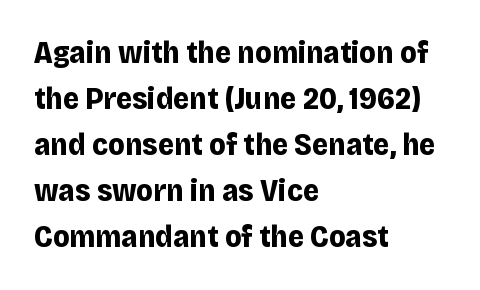
The strip under each line holds only bare page. Posture: upright roman. Proportional: the letters do not fall into vertical columns. This rendering employs a face without finishing strokes, i.e., a sans-serif. Is the letter spacing exaggerated? No — it looks like the ordinary default. The rendering anchors every line to the left-hand side.
